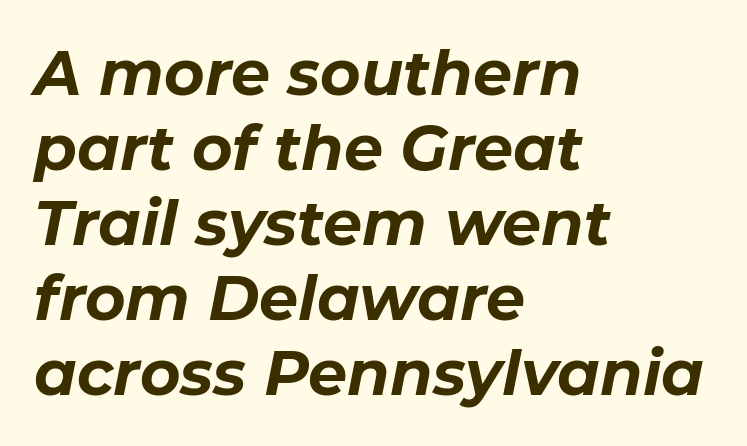
Q: Is the text bold? A: Yes.
Q: Is the text italic (slanted)? A: Yes, it leans right by about 11 degrees.
Q: Is the text underlined? A: No.
Q: How is the paragraph aligned? A: Left-aligned.
Q: Is the spacing between letters normal or unusually wide? A: Normal.
Q: Width (condensed, normal, or wide)? A: Normal.
Q: Stroke contrast? A: Low.
Q: x-height? A: Medium.
Q: Monospaced? A: No.
